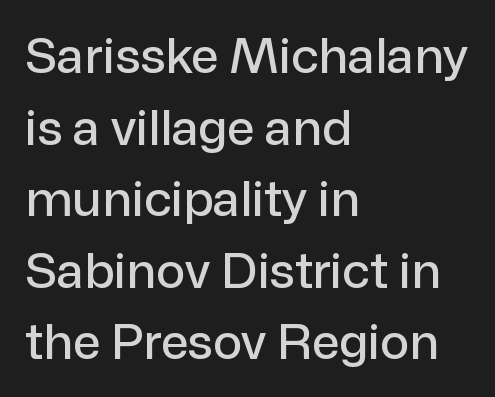
The image shows 49 px sans-serif type, upright; set left-aligned, normal line spacing (1.46x), normal letter spacing, not underlined; low stroke contrast and a medium x-height.
